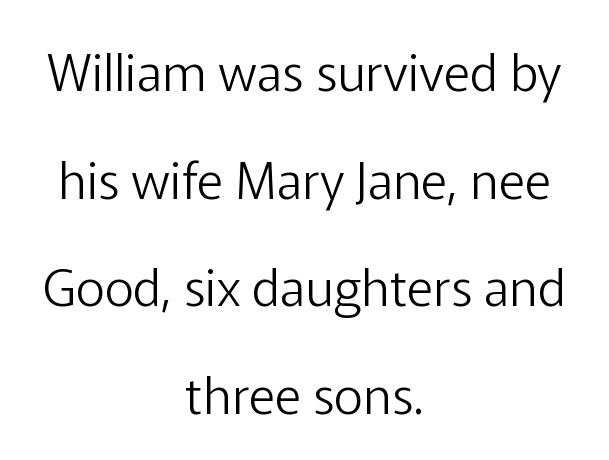
Q: Is the text bold? A: No.
Q: Is the text italic (slanted)? A: No, it is upright.
Q: Is the typeface a serif or a sans-serif typeface? A: Sans-serif.
Q: Is the text underlined? A: No.
Q: How is the paragraph aligned? A: Centered.
Q: Is the spacing between letters normal or unusually wide? A: Normal.
Q: Is the spacing between lines tight, normal or loose? A: Loose.
Q: Width (condensed, normal, or wide)? A: Normal.
Q: Stroke contrast? A: Low.
Q: x-height? A: Medium.
Q: Monospaced? A: No.
